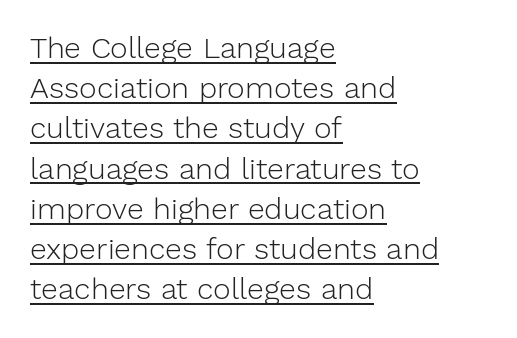
{"serif": "no", "italic": "no", "bold": "no", "weight": "light", "width": "normal", "stroke_contrast": "low", "x_height": "medium", "monospaced": "no", "underline": "yes", "align": "left", "line_spacing": "normal", "line_spacing_ratio": 1.34, "letter_spacing": "normal", "letter_spacing_em": 0.0, "glyph_px": 30}
